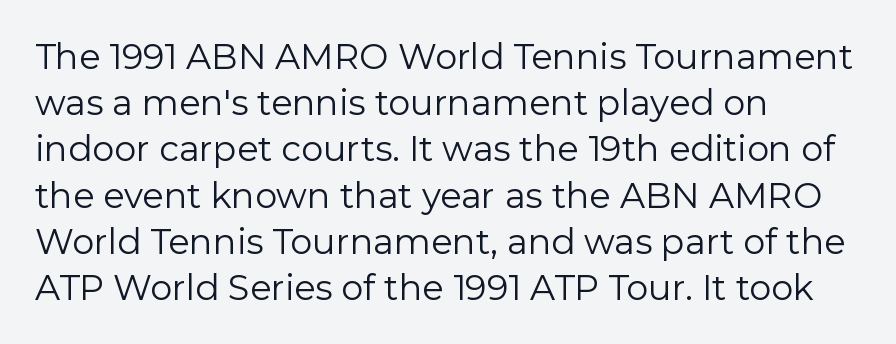
Proportional: the letters do not fall into vertical columns. The lines sit at an ordinary, default distance from one another. The paragraph has a hard left edge and a soft right edge. Letters rest on an invisible, unmarked baseline. The horizontal fit of the characters is conventional and even.
